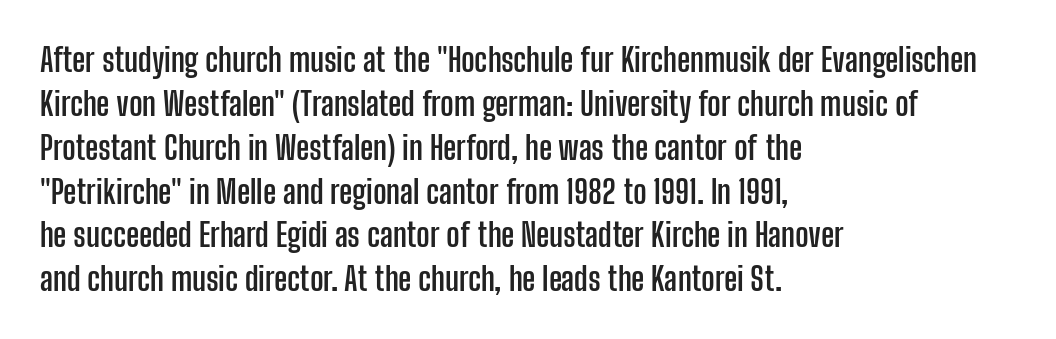
The image shows 32 px semibold, condensed sans-serif type, upright; set left-aligned, normal line spacing (1.37x), normal letter spacing, not underlined; low stroke contrast and a medium x-height.
